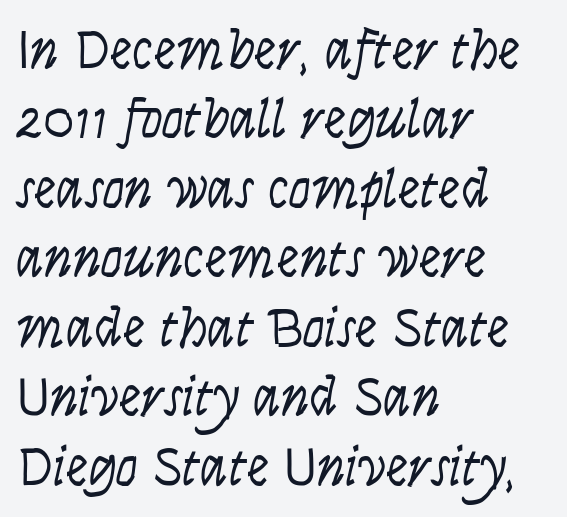
{"italic": "yes", "lean": "right", "slant_degrees": 9, "bold": "no", "weight": "light", "width": "condensed", "stroke_contrast": "low", "x_height": "large", "monospaced": "no", "underline": "no", "align": "left", "line_spacing_ratio": 1.24, "letter_spacing": "normal", "letter_spacing_em": 0.0, "glyph_px": 56}
